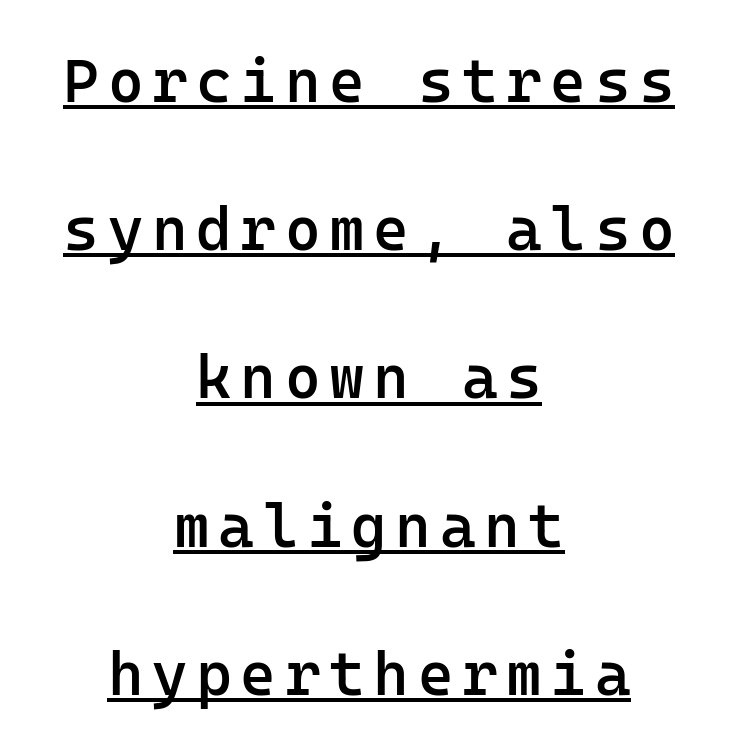
The image shows 61 px semibold sans-serif type, upright, monospaced; set centered, loose line spacing (2.43x), underlined; low stroke contrast and a medium x-height.
